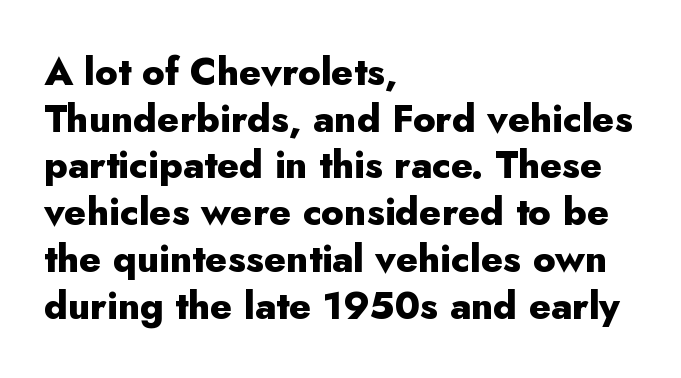
{"serif": "no", "italic": "no", "bold": "yes", "weight": "heavy", "width": "normal", "stroke_contrast": "low", "x_height": "small", "monospaced": "no", "underline": "no", "align": "left", "line_spacing_ratio": 1.23, "letter_spacing": "normal", "letter_spacing_em": 0.0, "glyph_px": 38}
